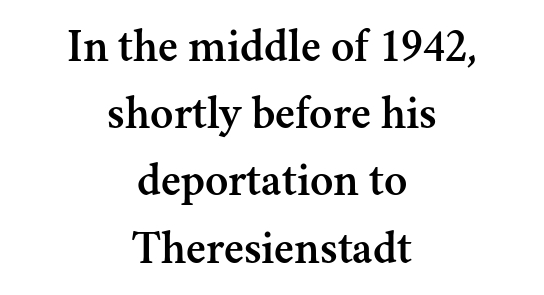
Q: Is the text italic (slanted)? A: No, it is upright.
Q: Is the typeface a serif or a sans-serif typeface? A: Serif.
Q: Is the text underlined? A: No.
Q: How is the paragraph aligned? A: Centered.
Q: Is the spacing between letters normal or unusually wide? A: Normal.
Q: Is the spacing between lines tight, normal or loose? A: Normal.
Q: Width (condensed, normal, or wide)? A: Normal.
Q: Stroke contrast? A: Medium.
Q: x-height? A: Small.
Q: Monospaced? A: No.
